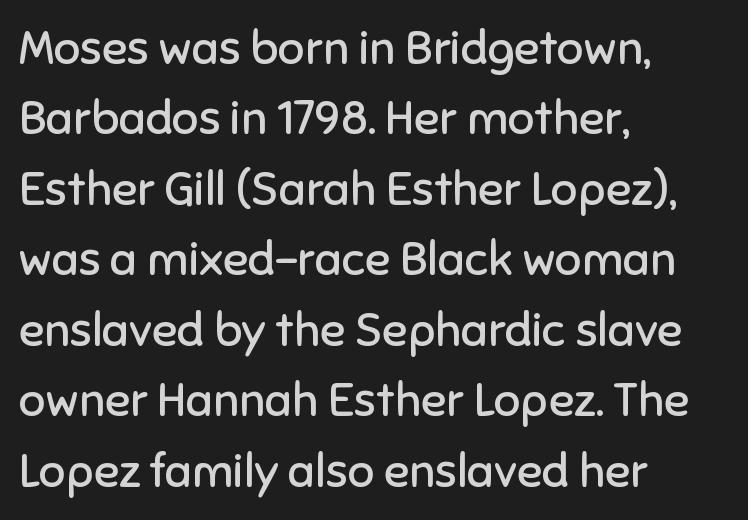
Q: Is the text bold? A: No.
Q: Is the text italic (slanted)? A: No, it is upright.
Q: Is the typeface a serif or a sans-serif typeface? A: Sans-serif.
Q: Is the text underlined? A: No.
Q: How is the paragraph aligned? A: Left-aligned.
Q: Is the spacing between letters normal or unusually wide? A: Normal.
Q: Is the spacing between lines tight, normal or loose? A: Normal.
Q: Width (condensed, normal, or wide)? A: Normal.
Q: Stroke contrast? A: Low.
Q: x-height? A: Medium.
Q: Monospaced? A: No.
